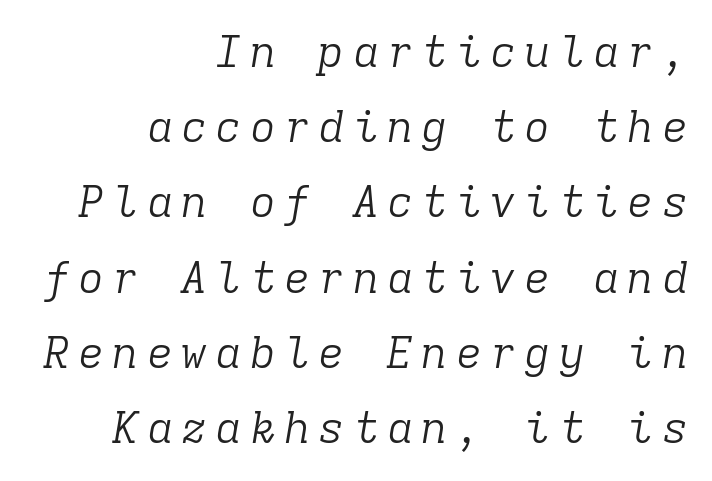
Q: Is the text bold? A: No.
Q: Is the text italic (slanted)? A: Yes, it leans right by about 9 degrees.
Q: Is the typeface a serif or a sans-serif typeface? A: Serif.
Q: Is the text underlined? A: No.
Q: How is the paragraph aligned? A: Right-aligned.
Q: Width (condensed, normal, or wide)? A: Normal.
Q: Stroke contrast? A: Low.
Q: x-height? A: Medium.
Q: Monospaced? A: Yes.
